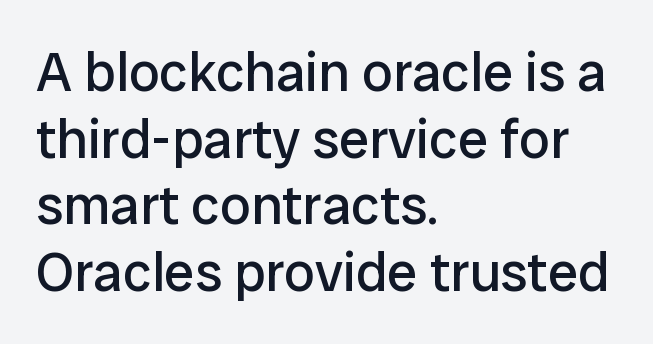
The image shows 55 px regular-weight sans-serif type, upright; set left-aligned, line spacing 1.21x, normal letter spacing, not underlined; low stroke contrast and a medium x-height.
